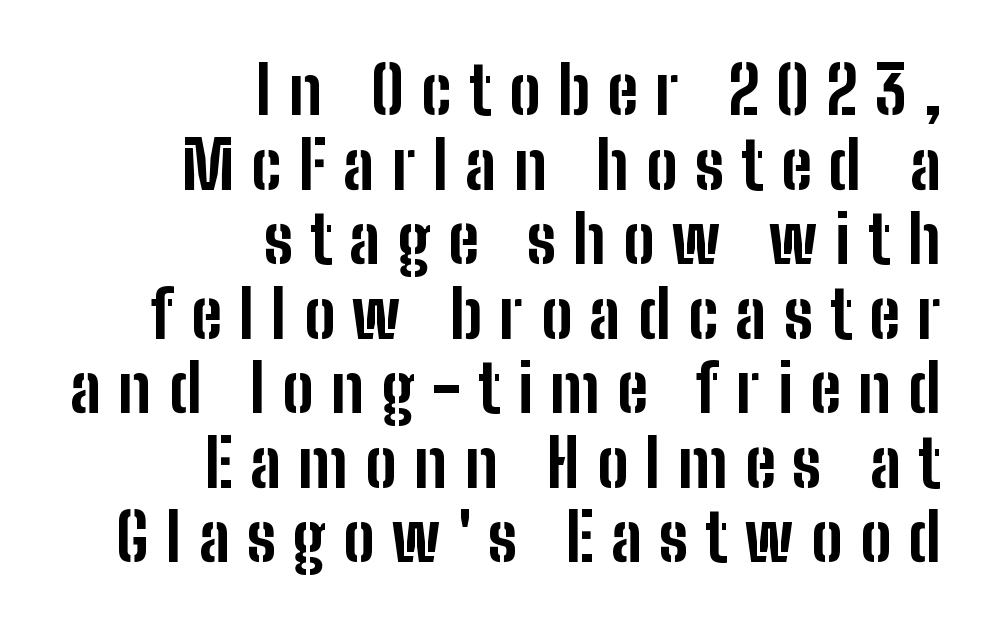
The image shows 66 px bold, condensed sans-serif type, upright; set right-aligned, tight line spacing (1.13x), unusually wide letter spacing (+0.26 em), not underlined; low stroke contrast and a medium x-height.
